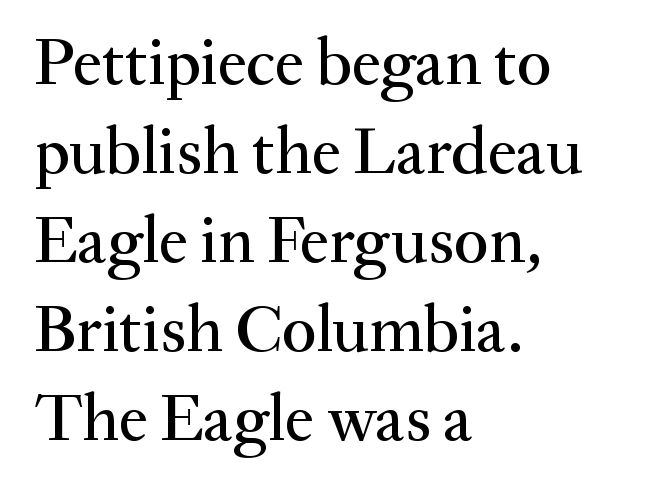
Q: Is the text italic (slanted)? A: No, it is upright.
Q: Is the typeface a serif or a sans-serif typeface? A: Serif.
Q: Is the text underlined? A: No.
Q: How is the paragraph aligned? A: Left-aligned.
Q: Is the spacing between letters normal or unusually wide? A: Normal.
Q: Is the spacing between lines tight, normal or loose? A: Normal.
Q: Width (condensed, normal, or wide)? A: Normal.
Q: Stroke contrast? A: Medium.
Q: x-height? A: Small.
Q: Monospaced? A: No.
